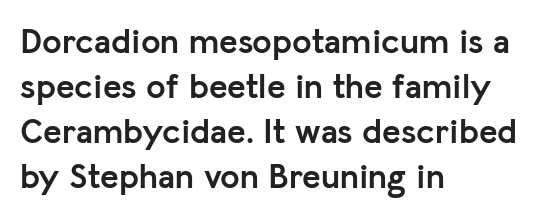
Q: Is the text bold? A: Yes.
Q: Is the text italic (slanted)? A: No, it is upright.
Q: Is the typeface a serif or a sans-serif typeface? A: Sans-serif.
Q: Is the text underlined? A: No.
Q: How is the paragraph aligned? A: Left-aligned.
Q: Is the spacing between letters normal or unusually wide? A: Normal.
Q: Is the spacing between lines tight, normal or loose? A: Normal.
Q: Width (condensed, normal, or wide)? A: Normal.
Q: Stroke contrast? A: Low.
Q: x-height? A: Medium.
Q: Monospaced? A: No.
